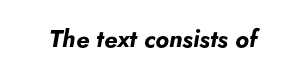
The image shows 24 px bold type, italic (leaning right); set normal letter spacing, not underlined.
